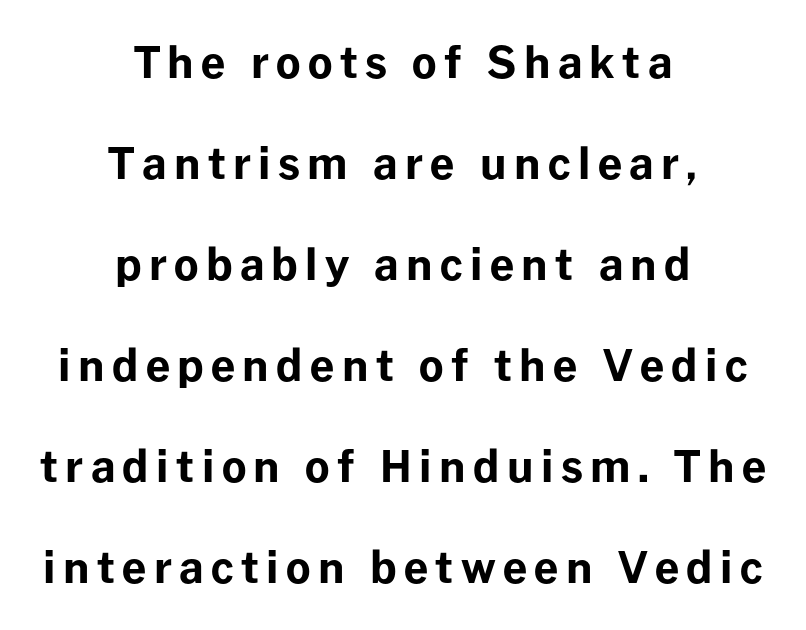
Q: Is the text bold? A: Yes.
Q: Is the text italic (slanted)? A: No, it is upright.
Q: Is the typeface a serif or a sans-serif typeface? A: Sans-serif.
Q: Is the text underlined? A: No.
Q: How is the paragraph aligned? A: Centered.
Q: Is the spacing between lines tight, normal or loose? A: Loose.
Q: Width (condensed, normal, or wide)? A: Normal.
Q: Stroke contrast? A: Low.
Q: x-height? A: Medium.
Q: Monospaced? A: No.
